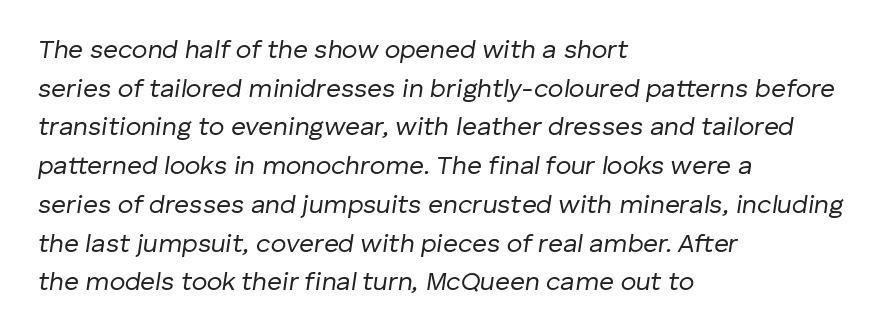
Q: Is the text bold? A: No.
Q: Is the text italic (slanted)? A: Yes, it leans right by about 8 degrees.
Q: Is the text underlined? A: No.
Q: How is the paragraph aligned? A: Left-aligned.
Q: Is the spacing between letters normal or unusually wide? A: Normal.
Q: Is the spacing between lines tight, normal or loose? A: Normal.
